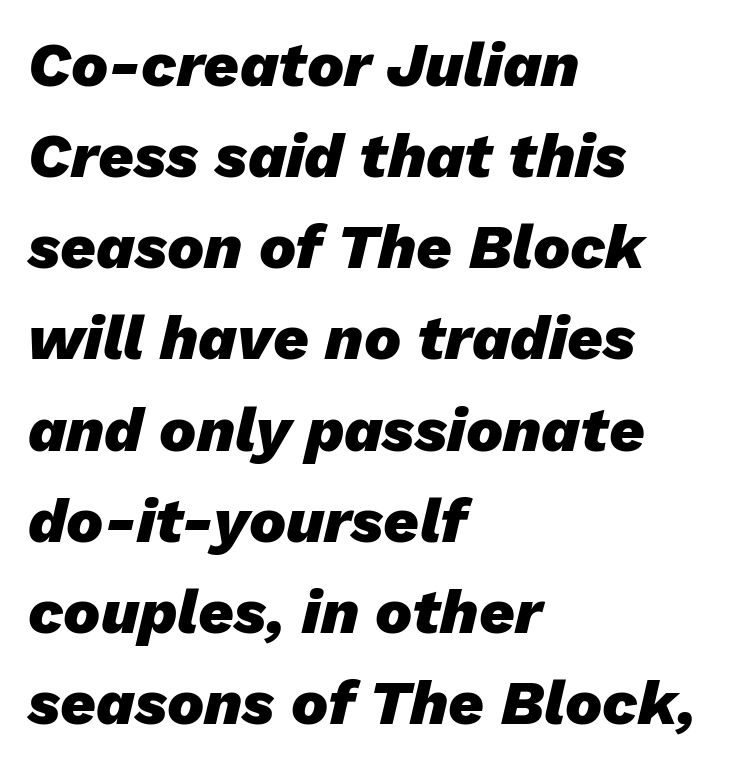
Q: Is the text bold? A: Yes.
Q: Is the text italic (slanted)? A: Yes, it leans right by about 13 degrees.
Q: Is the text underlined? A: No.
Q: How is the paragraph aligned? A: Left-aligned.
Q: Is the spacing between letters normal or unusually wide? A: Normal.
Q: Is the spacing between lines tight, normal or loose? A: Normal.
Q: Width (condensed, normal, or wide)? A: Normal.
Q: Stroke contrast? A: Low.
Q: x-height? A: Medium.
Q: Monospaced? A: No.
